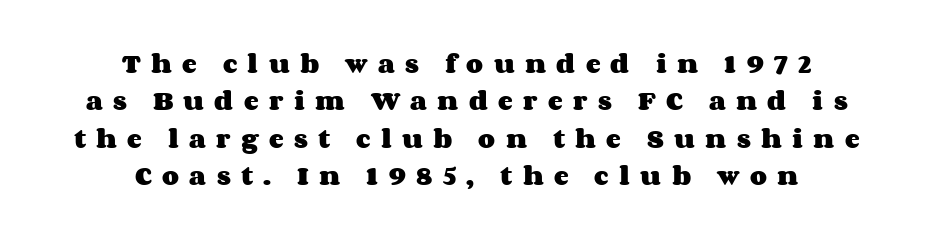
{"italic": "no", "bold": "yes", "underline": "no", "align": "center", "line_spacing": "normal", "line_spacing_ratio": 1.7, "letter_spacing": "wide", "letter_spacing_em": 0.47, "glyph_px": 22}
